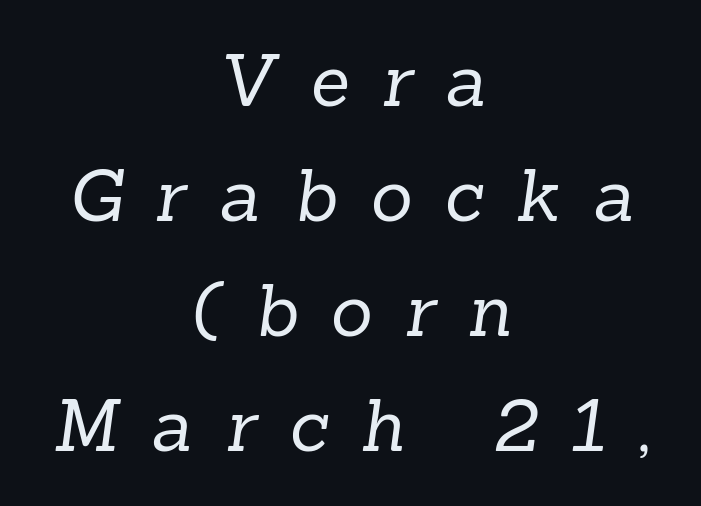
{"serif": "yes", "bold": "no", "weight": "regular", "width": "normal", "stroke_contrast": "low", "x_height": "medium", "monospaced": "no", "underline": "no", "align": "center", "line_spacing": "normal", "line_spacing_ratio": 1.62, "letter_spacing": "wide", "letter_spacing_em": 0.47, "glyph_px": 71}
